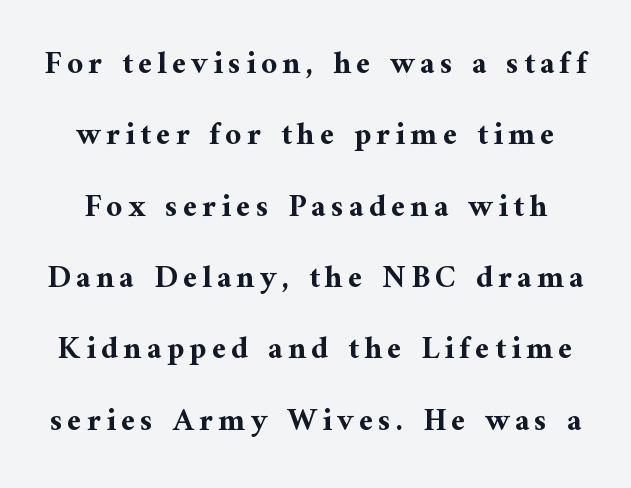
{"serif": "yes", "italic": "no", "bold": "yes", "weight": "bold", "width": "normal", "stroke_contrast": "medium", "x_height": "medium", "monospaced": "no", "underline": "no", "line_spacing": "loose", "line_spacing_ratio": 2.23, "glyph_px": 32}
